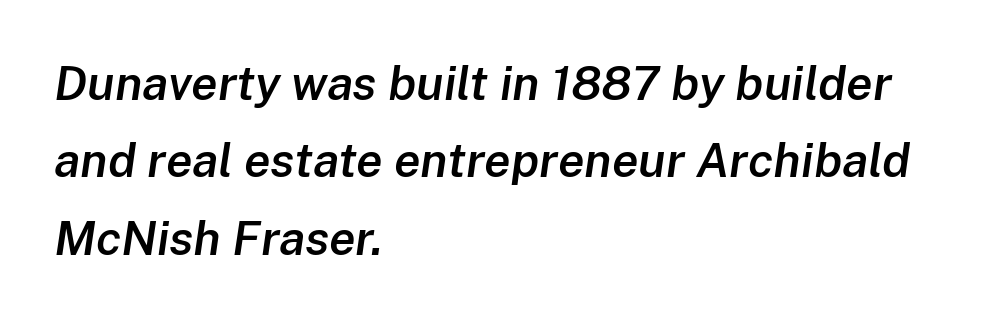
The image shows 48 px semibold type, italic (leaning right); set left-aligned, normal line spacing (1.61x), normal letter spacing, not underlined; low stroke contrast and a medium x-height.
